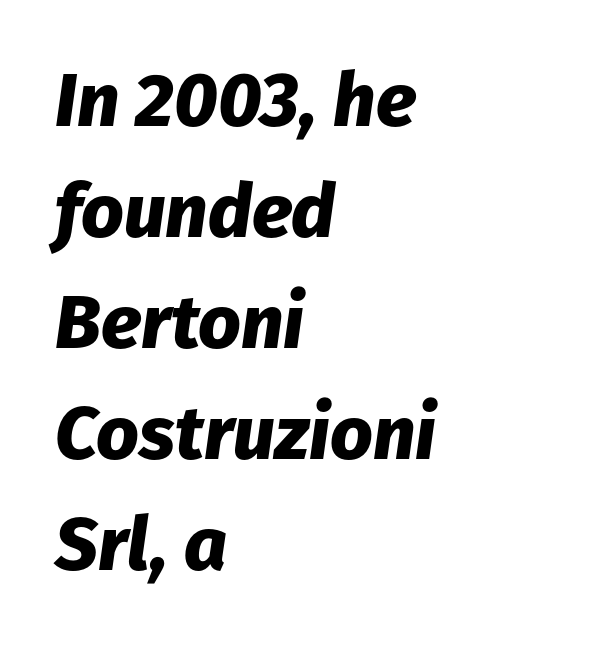
Q: Is the text bold? A: Yes.
Q: Is the text italic (slanted)? A: Yes, it leans right by about 8 degrees.
Q: Is the text underlined? A: No.
Q: How is the paragraph aligned? A: Left-aligned.
Q: Is the spacing between letters normal or unusually wide? A: Normal.
Q: Is the spacing between lines tight, normal or loose? A: Normal.
Q: Width (condensed, normal, or wide)? A: Normal.
Q: Stroke contrast? A: Low.
Q: x-height? A: Medium.
Q: Monospaced? A: No.
